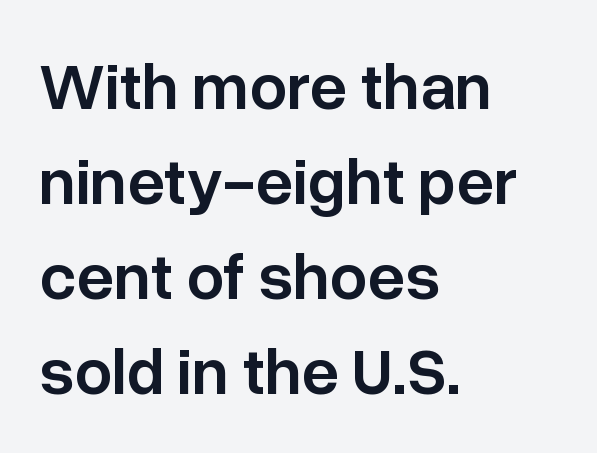
The face used here is proportionally spaced, like ordinary book or web type. Default kerning and tracking; the words read as compact shapes. Classification — sans serif. The passage shown stacks its lines at a standard gap. Where is the straight margin? On the left. Notice how the stems are strictly vertical — no italics here.
